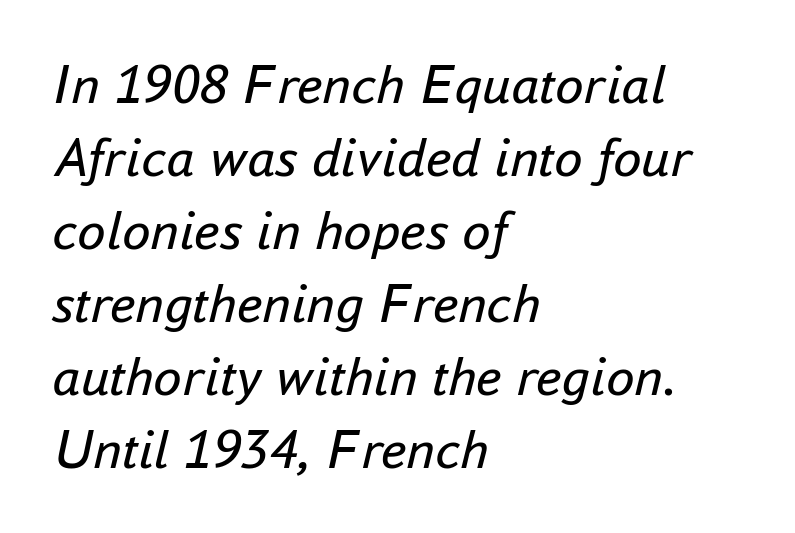
Q: Is the text bold? A: No.
Q: Is the text italic (slanted)? A: Yes, it leans right by about 16 degrees.
Q: Is the text underlined? A: No.
Q: How is the paragraph aligned? A: Left-aligned.
Q: Is the spacing between letters normal or unusually wide? A: Normal.
Q: Is the spacing between lines tight, normal or loose? A: Normal.
Q: Width (condensed, normal, or wide)? A: Normal.
Q: Stroke contrast? A: Low.
Q: x-height? A: Small.
Q: Monospaced? A: No.
